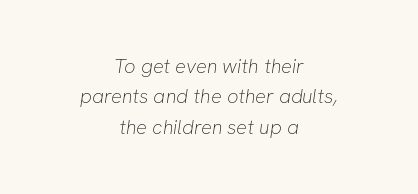
Q: Is the text bold? A: No.
Q: Is the text underlined? A: No.
Q: How is the paragraph aligned? A: Centered.
Q: Is the spacing between letters normal or unusually wide? A: Normal.
Q: Is the spacing between lines tight, normal or loose? A: Normal.
